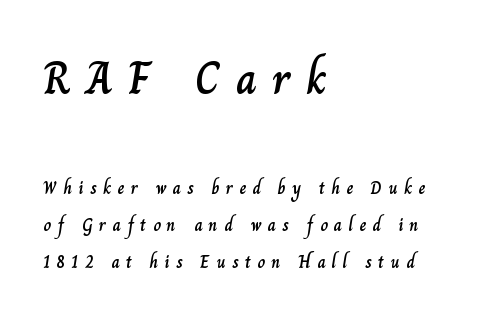
Q: Is the text italic (slanted)? A: Yes.
Q: Is the text underlined? A: No.
Q: How is the paragraph aligned? A: Left-aligned.
Q: Is the spacing between letters normal or unusually wide? A: Unusually wide.
Q: Is the spacing between lines tight, normal or loose? A: Loose.
Q: Which block of text is set in a larger size, the first (top) or the second (bottom)? A: The first (top) one.
Q: Width (condensed, normal, or wide)? A: Normal.
Q: Stroke contrast? A: Low.
Q: x-height? A: Small.
Q: Monospaced? A: No.
